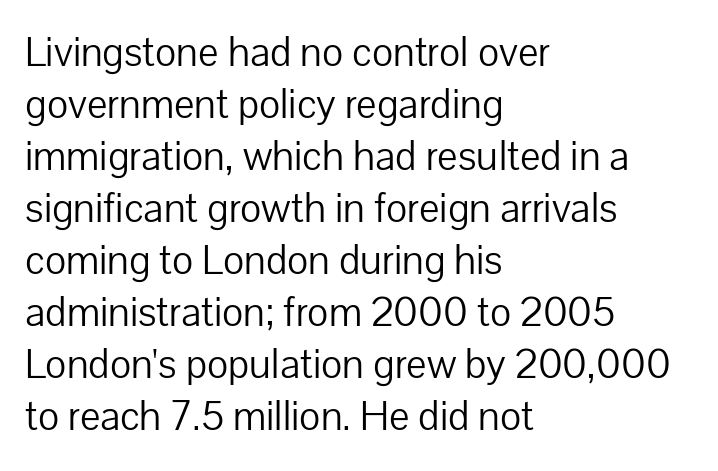
Q: Is the text bold? A: No.
Q: Is the text italic (slanted)? A: No, it is upright.
Q: Is the typeface a serif or a sans-serif typeface? A: Sans-serif.
Q: Is the text underlined? A: No.
Q: How is the paragraph aligned? A: Left-aligned.
Q: Is the spacing between letters normal or unusually wide? A: Normal.
Q: Width (condensed, normal, or wide)? A: Normal.
Q: Stroke contrast? A: Low.
Q: x-height? A: Medium.
Q: Monospaced? A: No.
